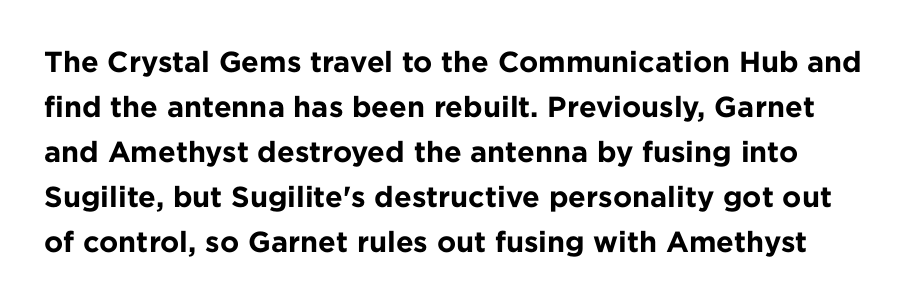
Heavy, bold letterforms. Posture: upright roman. A typesetter would call this proportional, since set widths differ per character. A typesetter would call this leading conventional body-copy spacing. This rendering features lettering with no underline. You can tell from the bare stems that sans-serif type was used.
